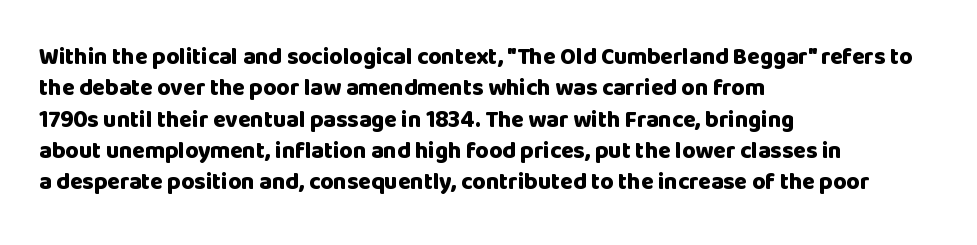
{"italic": "no", "bold": "yes", "underline": "no", "align": "left", "line_spacing": "normal", "line_spacing_ratio": 1.36, "letter_spacing": "normal", "letter_spacing_em": 0.0, "glyph_px": 23}
